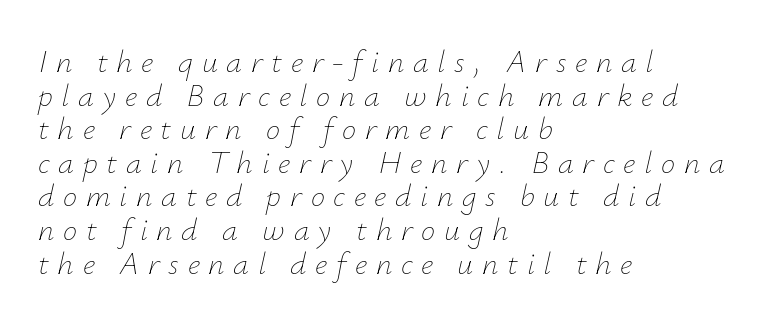
{"italic": "yes", "lean": "right", "slant_degrees": 12, "bold": "no", "weight": "thin", "width": "normal", "stroke_contrast": "low", "x_height": "small", "monospaced": "no", "underline": "no", "align": "left", "line_spacing": "tight", "line_spacing_ratio": 1.05, "letter_spacing": "wide", "letter_spacing_em": 0.27, "glyph_px": 32}
